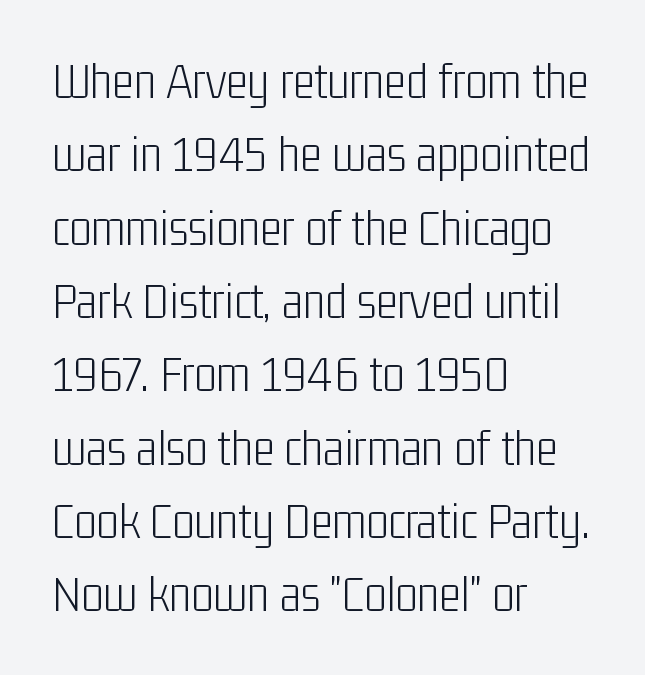
{"serif": "no", "italic": "no", "bold": "no", "weight": "light", "width": "condensed", "stroke_contrast": "low", "x_height": "medium", "monospaced": "no", "underline": "no", "align": "left", "line_spacing": "normal", "line_spacing_ratio": 1.41, "letter_spacing": "normal", "letter_spacing_em": 0.0, "glyph_px": 52}
